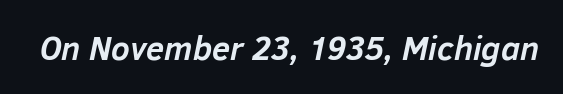
The image shows 33 px semibold type, italic (leaning right); set normal letter spacing, not underlined; low stroke contrast and a medium x-height.
